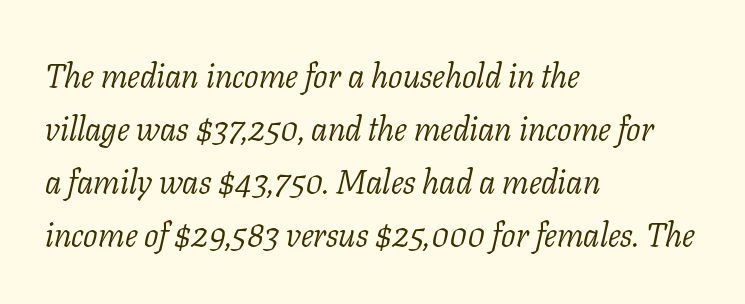
{"serif": "yes", "italic": "yes", "lean": "right", "slant_degrees": 11, "bold": "no", "weight": "light", "width": "normal", "stroke_contrast": "low", "x_height": "medium", "monospaced": "no", "underline": "no", "align": "left", "line_spacing": "normal", "line_spacing_ratio": 1.56, "letter_spacing": "normal", "letter_spacing_em": 0.0, "glyph_px": 34}
